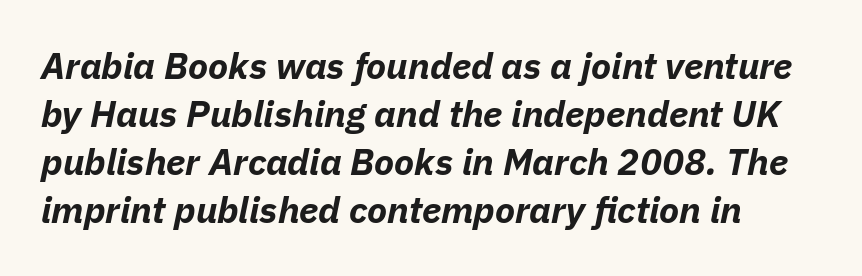
The image shows 37 px bold type, italic (leaning right); set left-aligned, normal line spacing (1.3x), normal letter spacing, not underlined; low stroke contrast and a medium x-height.
